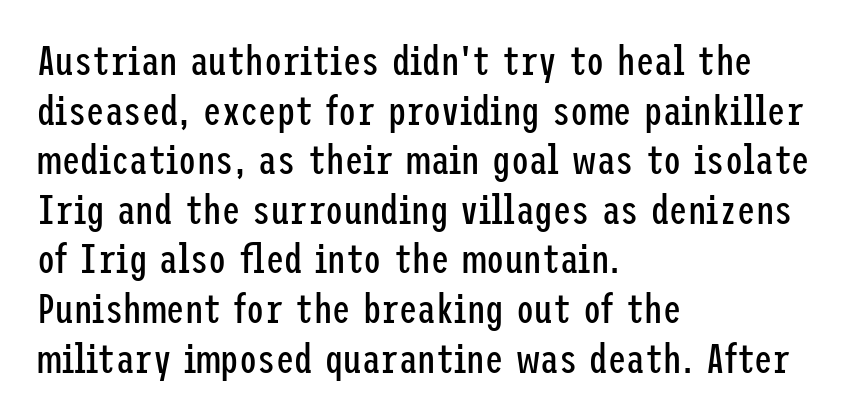
{"serif": "no", "italic": "no", "bold": "no", "weight": "regular", "width": "condensed", "stroke_contrast": "low", "x_height": "medium", "underline": "no", "align": "left", "line_spacing_ratio": 1.21, "letter_spacing": "normal", "letter_spacing_em": 0.0, "glyph_px": 41}
